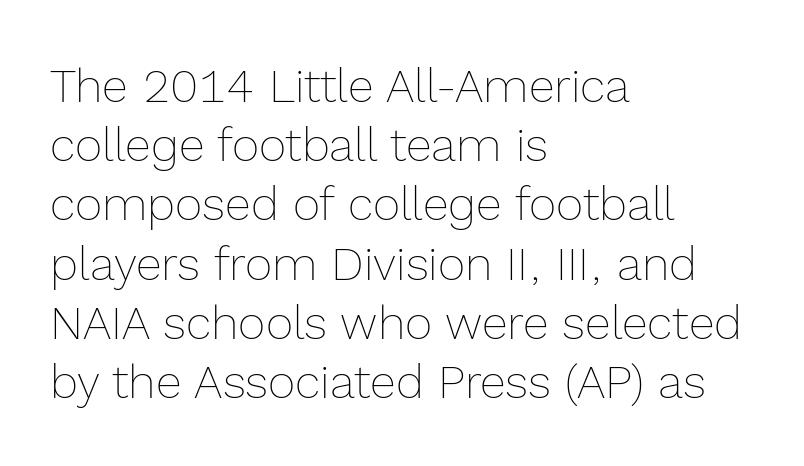
No letter is thick-stroked: the sample isn't bold. These lines are rendered in a variable-pitch font. This block has exactly the height ordinary leading produces. Characters follow at the spacing the type designer built in. The font's upright variant was chosen for this text.
